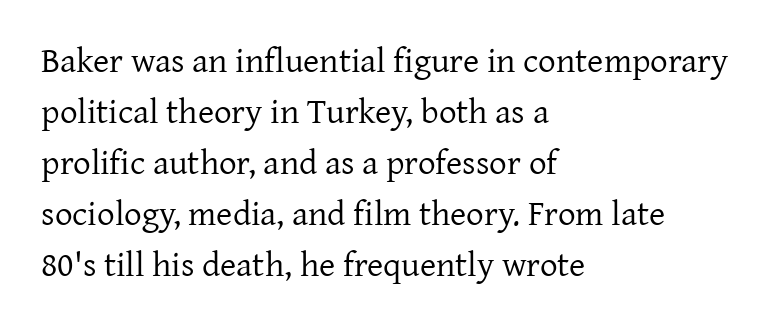
Nobody touched the tracking dial on this one. The lines sit at an ordinary, default distance from one another. Font category for this specimen: serif. Is there any slant? The stems are plumb. Beneath every word, the page is bare.
